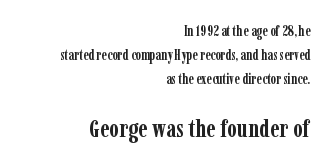
The image shows 25 px bold type, upright; set right-aligned, normal line spacing (1.7x), normal letter spacing, not underlined; the second (bottom) block is 1.79x larger.
